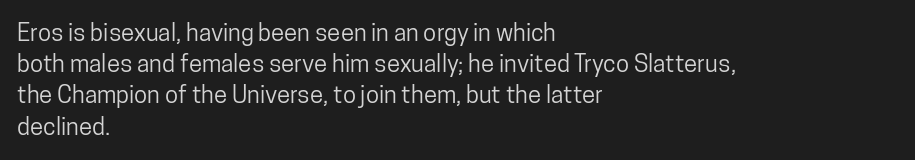
The image shows 24 px text type, upright; set left-aligned, normal line spacing (1.3x), normal letter spacing, not underlined.
